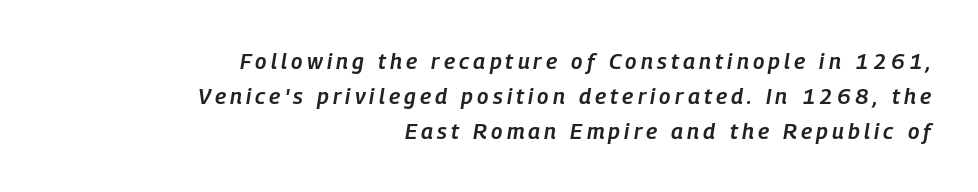
Q: Is the text bold? A: Semi-bold.
Q: Is the text italic (slanted)? A: Yes, it leans right by about 9 degrees.
Q: Is the text underlined? A: No.
Q: How is the paragraph aligned? A: Right-aligned.
Q: Is the spacing between lines tight, normal or loose? A: Normal.
